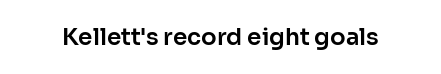
The image shows 23 px text type, upright; set normal letter spacing, not underlined.
